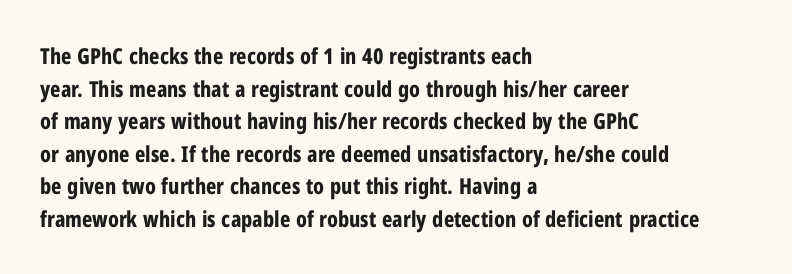
{"italic": "no", "bold": "yes", "underline": "no", "align": "left", "line_spacing": "normal", "line_spacing_ratio": 1.48, "letter_spacing": "normal", "letter_spacing_em": 0.0, "glyph_px": 22}
